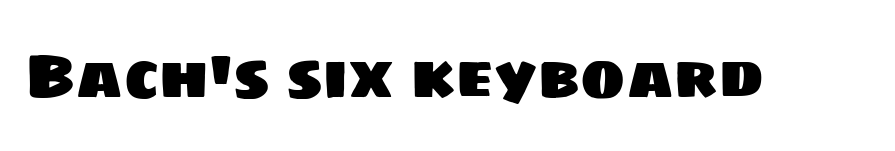
Here the designer chose a conventional face with non-uniform glyph widths. Look at the bottom of the vertical strokes: they stop flat, with no serifs. Nobody drew a line under any word here. How are the letters spaced? Ordinarily, with no added tracking.
